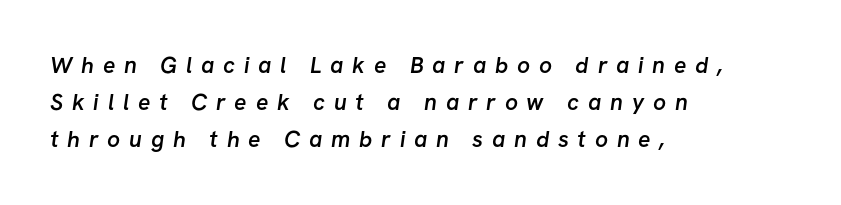
Q: Is the text bold? A: Semi-bold.
Q: Is the text underlined? A: No.
Q: How is the paragraph aligned? A: Left-aligned.
Q: Is the spacing between letters normal or unusually wide? A: Unusually wide.
Q: Is the spacing between lines tight, normal or loose? A: Normal.
